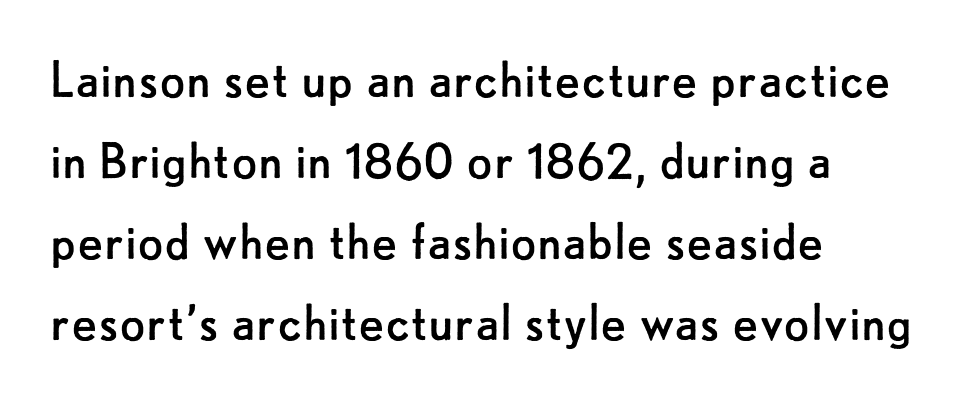
{"serif": "no", "italic": "no", "bold": "no", "weight": "regular", "width": "normal", "stroke_contrast": "low", "x_height": "small", "monospaced": "no", "underline": "no", "align": "left", "line_spacing": "normal", "line_spacing_ratio": 1.35, "letter_spacing": "normal", "letter_spacing_em": 0.0, "glyph_px": 60}
